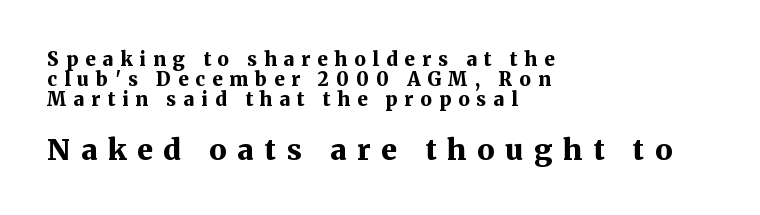
Think of a printed novel: that variable character pitch is what you see here. Quick note: underline off. The letters carry serifs — small finishing strokes at the ends of their stems. The line-height multiplier appears low, near solid setting. Caption: expanded tracking, letters set apart.
